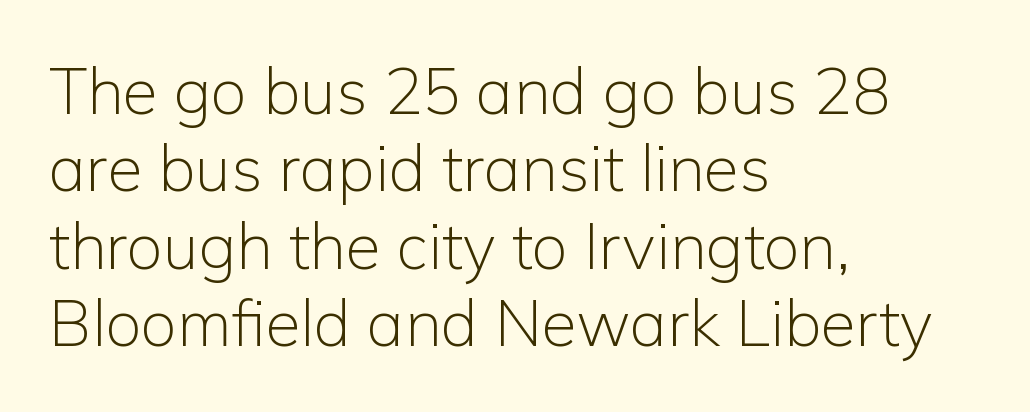
To sum up the face: it is a sans, with no serifs. Glyph-to-glyph distance matches everyday printed text. Nothing heavy about these letters — not bold at all. Notice how the passage keeps a crisp vertical edge on the left only. Varying glyph widths throughout — classic text-font behaviour.
